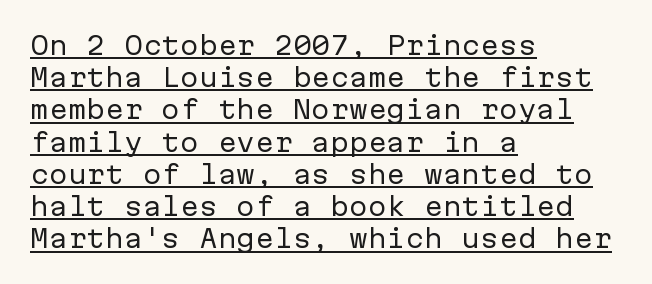
Compared with a centered layout, this one pins lines to the left instead. The sample's only ornament is a line tracing under the words. The letterforms sit at book weight or below. Spacing between characters is what you'd get straight out of the box. Evenly set lines give the paragraph a standard silhouette.
